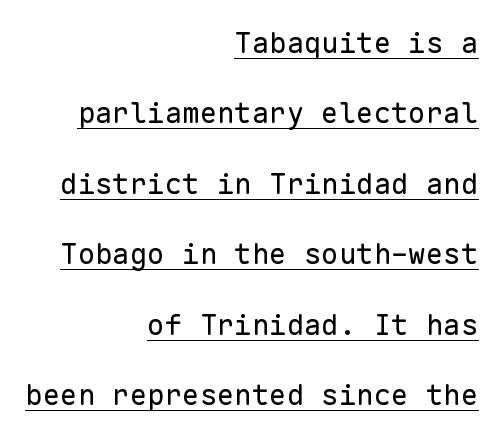
Italic: no, the glyphs are upright roman. A light-to-regular cut is what we see here. Serif or sans? Sans — the stroke terminals are bare. Glance below the letters and you will spot a drawn line. Does the copy run flush right? Yes — the right margin is perfectly even.
